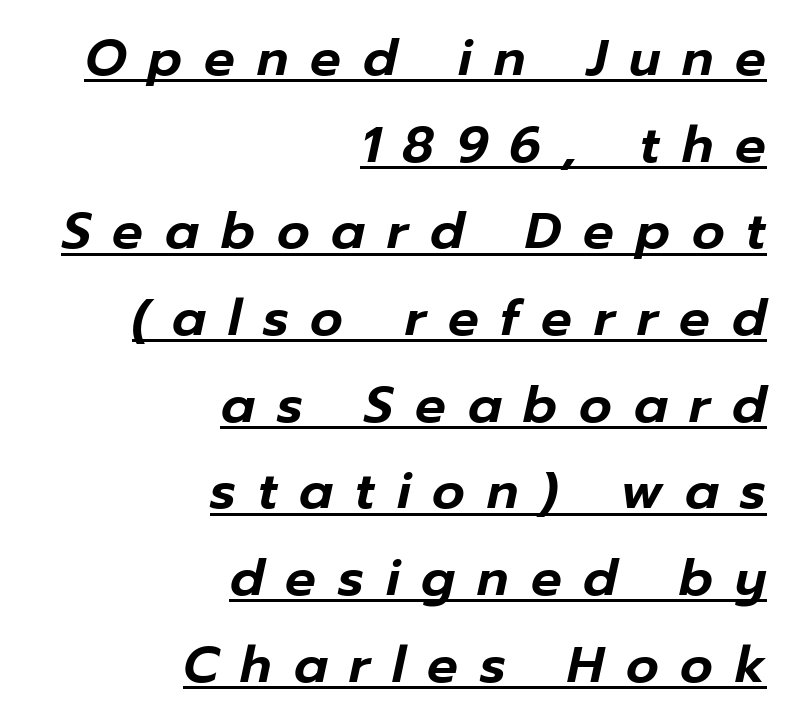
Q: Is the text italic (slanted)? A: Yes, it leans right by about 12 degrees.
Q: Is the text underlined? A: Yes.
Q: How is the paragraph aligned? A: Right-aligned.
Q: Is the spacing between letters normal or unusually wide? A: Unusually wide.
Q: Is the spacing between lines tight, normal or loose? A: Normal.
Q: Width (condensed, normal, or wide)? A: Normal.
Q: Stroke contrast? A: Low.
Q: x-height? A: Medium.
Q: Monospaced? A: No.
